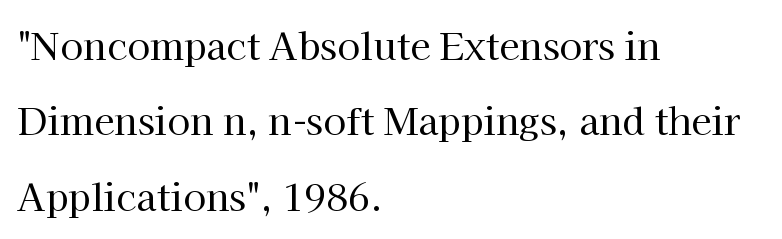
The image shows 37 px regular-weight serif type, upright; set left-aligned, loose line spacing (2.04x), normal letter spacing, not underlined; high stroke contrast and a medium x-height.
